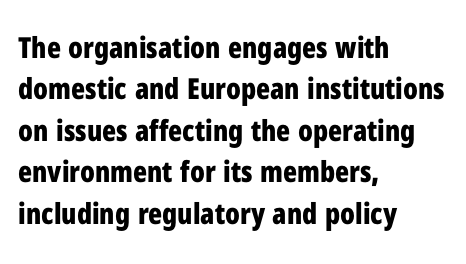
The image shows 29 px bold, condensed sans-serif type, upright; set left-aligned, normal line spacing (1.43x), normal letter spacing, not underlined; low stroke contrast and a medium x-height.
